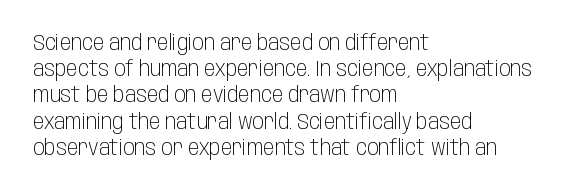
The image shows 21 px text type, upright; set left-aligned, normal line spacing (1.25x), normal letter spacing, not underlined.
